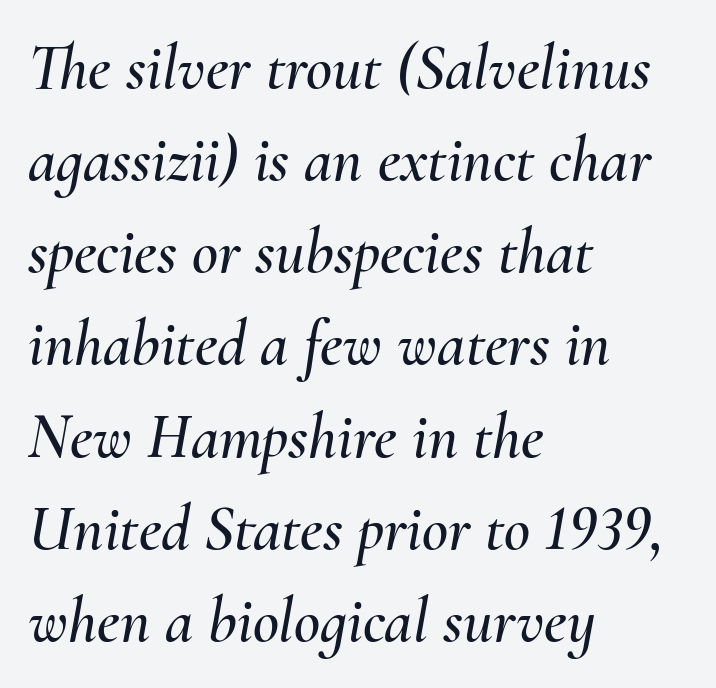
{"italic": "yes", "lean": "right", "slant_degrees": 10, "width": "normal", "stroke_contrast": "medium", "x_height": "small", "monospaced": "no", "underline": "no", "align": "left", "line_spacing": "normal", "line_spacing_ratio": 1.44, "letter_spacing": "normal", "letter_spacing_em": 0.0, "glyph_px": 64}
